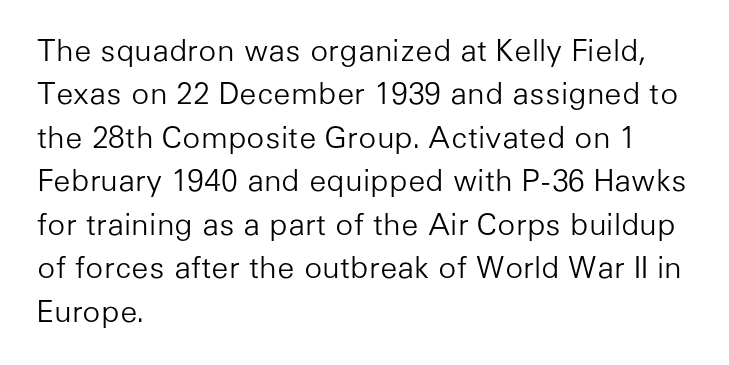
The lines are quadded left. Note the varied advance widths — an 'i' is clearly narrower than an 'm'. The specimen omits any rule beneath the text block's lines. No chunkiness to these letters — they're not bold. The typeface chosen for these lines omits serifs.
